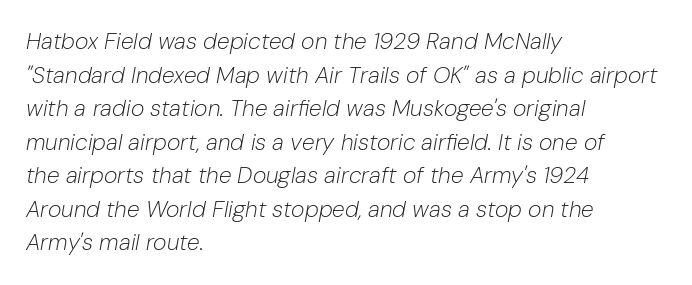
{"italic": "yes", "lean": "right", "slant_degrees": 10, "bold": "no", "underline": "no", "align": "left", "line_spacing": "normal", "line_spacing_ratio": 1.46, "letter_spacing": "normal", "letter_spacing_em": 0.0, "glyph_px": 23}
